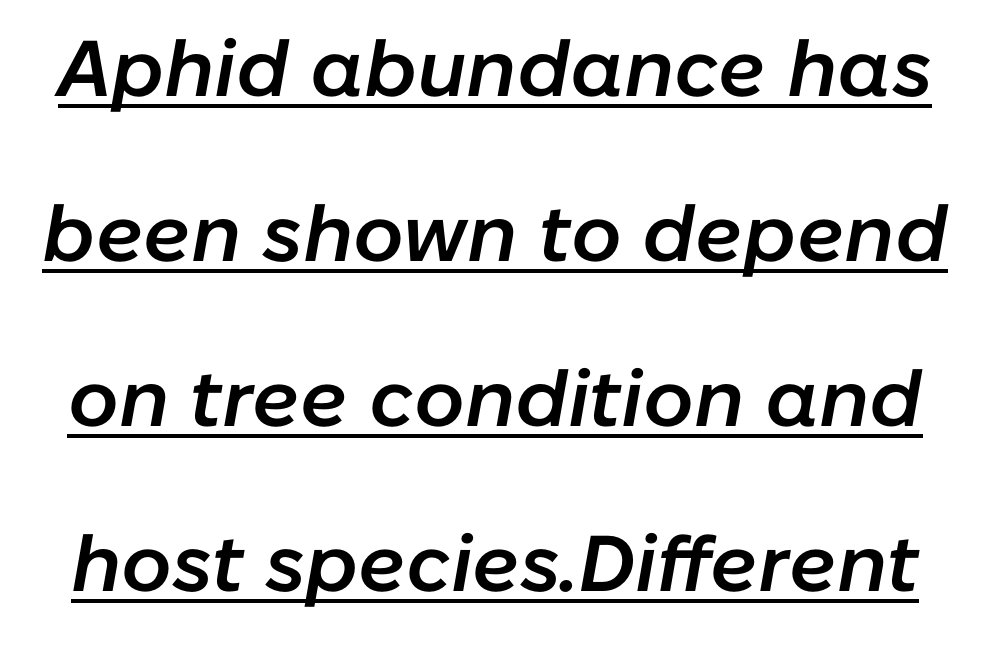
The image shows 79 px semibold type, italic (leaning right); set loose line spacing (2.09x), normal letter spacing, underlined; low stroke contrast and a medium x-height.
